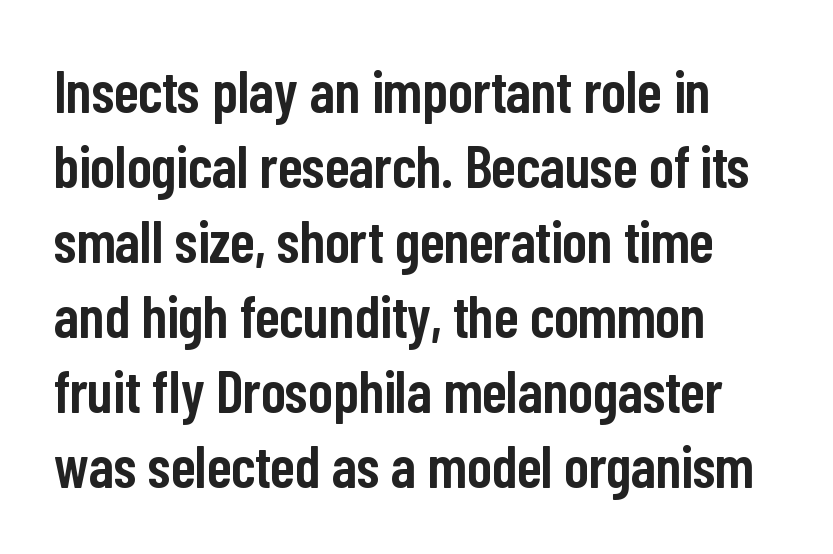
Q: Is the text bold? A: Semi-bold.
Q: Is the text italic (slanted)? A: No, it is upright.
Q: Is the typeface a serif or a sans-serif typeface? A: Sans-serif.
Q: Is the text underlined? A: No.
Q: How is the paragraph aligned? A: Left-aligned.
Q: Is the spacing between letters normal or unusually wide? A: Normal.
Q: Is the spacing between lines tight, normal or loose? A: Normal.
Q: Width (condensed, normal, or wide)? A: Condensed.
Q: Stroke contrast? A: Low.
Q: x-height? A: Medium.
Q: Monospaced? A: No.
